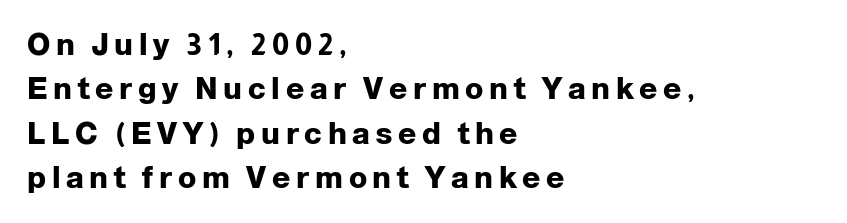
{"serif": "no", "italic": "no", "bold": "yes", "weight": "heavy", "width": "normal", "stroke_contrast": "low", "x_height": "medium", "monospaced": "no", "underline": "no", "align": "left", "line_spacing": "normal", "line_spacing_ratio": 1.48, "glyph_px": 30}
